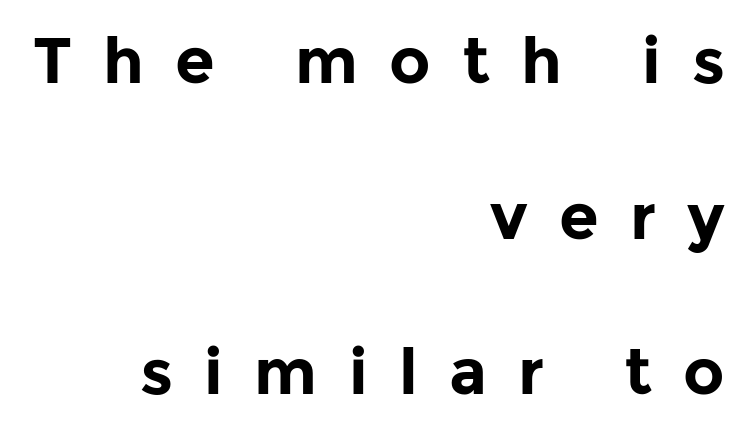
Leading: increased. The rendering uses natural spacing where letterforms have individual widths. Grotesque or geometric, the face here clearly has no serifs. This rendering widens character spacing well past its baseline value. Bare-footed words on every line. Caption: bold face, heavy strokes.
